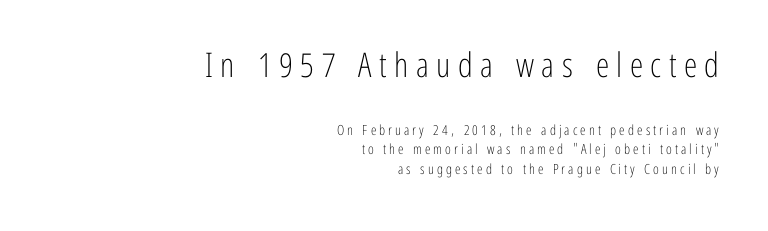
The image shows 34 px light, condensed sans-serif type, upright; set right-aligned, normal line spacing (1.38x), unusually wide letter spacing (+0.22 em), not underlined; the first (top) block is 2.43x larger; low stroke contrast and a medium x-height.
